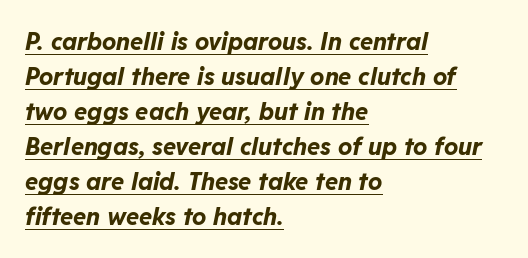
{"italic": "yes", "lean": "right", "slant_degrees": 11, "bold": "yes", "underline": "yes", "align": "left", "line_spacing": "normal", "line_spacing_ratio": 1.46, "letter_spacing": "normal", "letter_spacing_em": 0.0, "glyph_px": 24}
